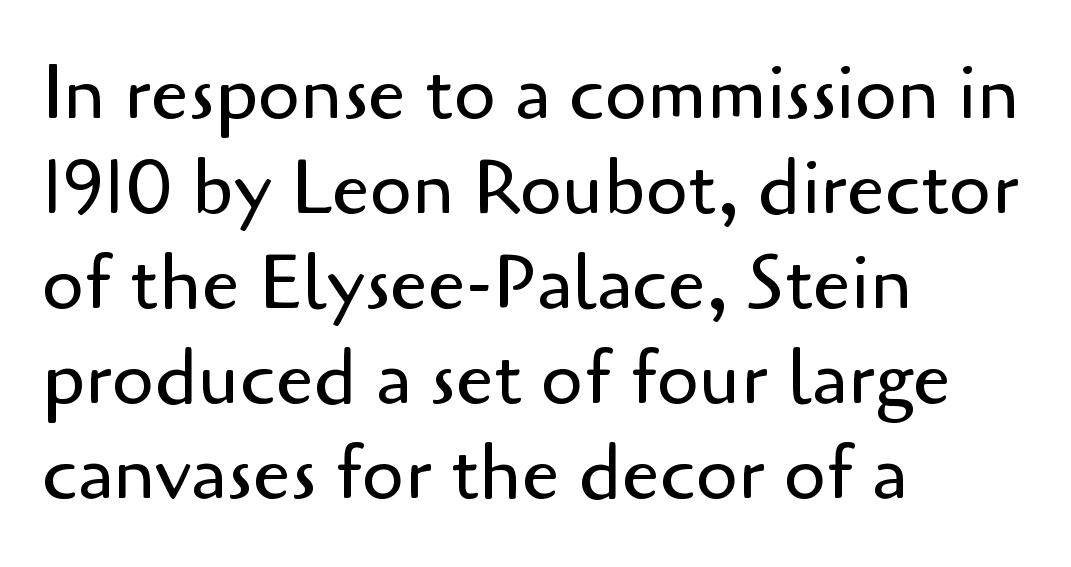
Characters follow at the spacing the type designer built in. Which margin do the lines hug? The left one — the right edge is uneven. Glance below the letters and you will spot only blank space. Does the leading feel generous? No, just average. A quiet, ordinary-to-light weight characterises the typeface.
